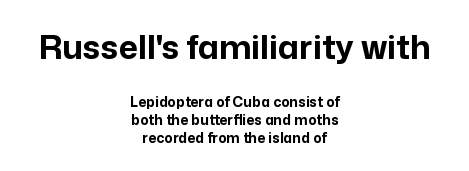
Students, observe: this is what conventionally led text looks like. Lines of text with bare space underneath. Look at the glyph heights: the upper group is clearly the bigger setting. Think of a printed novel: that variable character pitch is what you see here. Typeset on center — no edge is straight. Note: no serifs on the glyphs.
